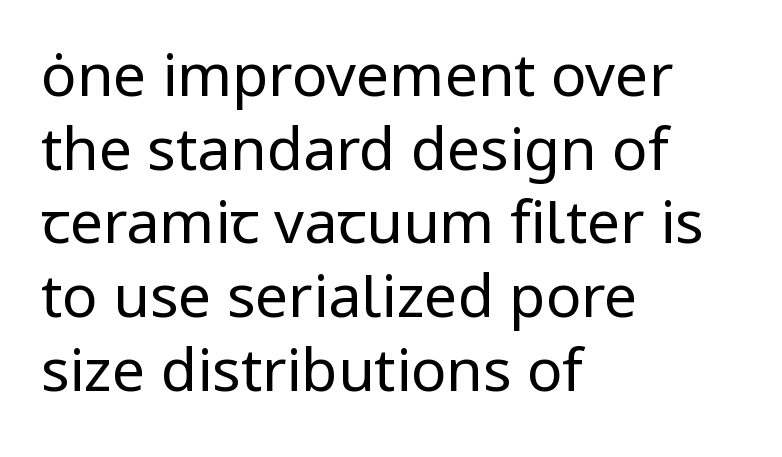
{"serif": "no", "italic": "no", "bold": "no", "weight": "regular", "width": "normal", "stroke_contrast": "low", "x_height": "medium", "monospaced": "no", "underline": "no", "align": "left", "line_spacing": "normal", "line_spacing_ratio": 1.25, "letter_spacing": "normal", "letter_spacing_em": 0.0, "glyph_px": 59}
